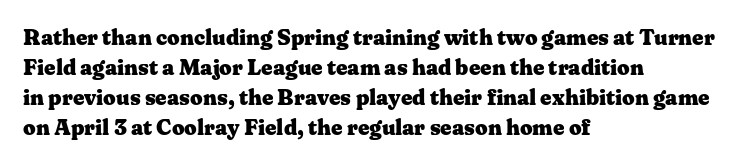
{"italic": "no", "bold": "yes", "underline": "no", "align": "left", "line_spacing": "normal", "line_spacing_ratio": 1.37, "letter_spacing": "normal", "letter_spacing_em": 0.0, "glyph_px": 22}
